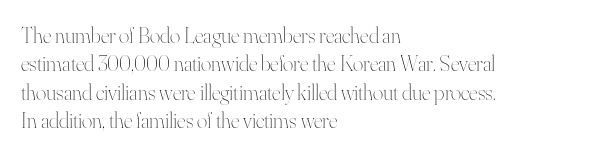
The image shows 22 px text type, upright; set left-aligned, normal line spacing (1.29x), normal letter spacing, not underlined.
